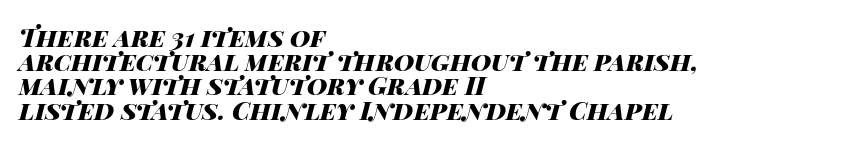
Typesetter's note: full bold, strokes at maximum text heaviness. A student would call this left alignment; a typographer would say flush left, rag right. The passage shown stacks its lines with hardly any gap. The words here are not underlined. The gaps between neighbouring characters are ordinary and unremarkable. The typography opts for an oblique posture over an upright one.
